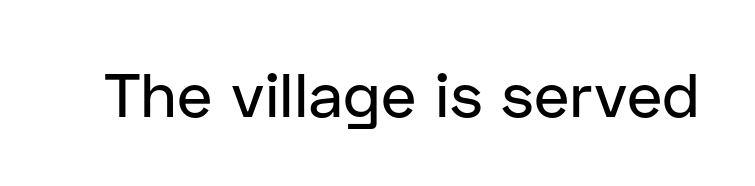
{"serif": "no", "italic": "no", "width": "normal", "stroke_contrast": "low", "x_height": "medium", "monospaced": "no", "underline": "no", "letter_spacing": "normal", "letter_spacing_em": 0.0, "glyph_px": 62}
